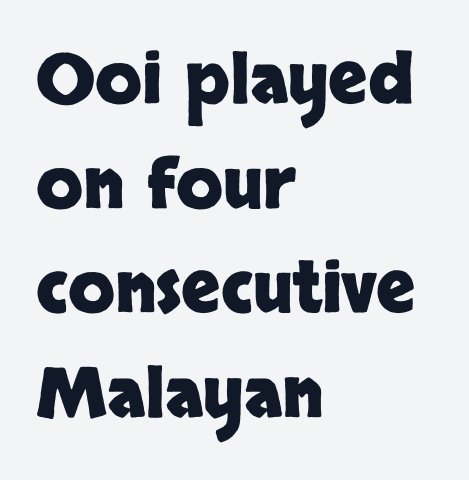
Decoration check: the copy has no underline. The lettering stays uniformly vertical, giving the passage a roman look. Weight: bold. The passage shown has conventional tracking throughout. Each letter keeps its own natural width here, so spacing adapts to shape. The rag falls on the right side of this text block.
